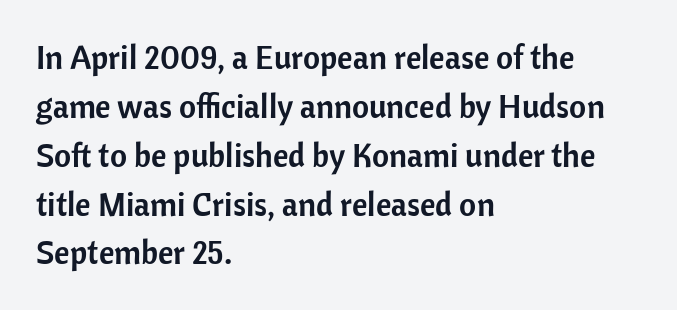
Q: Is the text italic (slanted)? A: No, it is upright.
Q: Is the typeface a serif or a sans-serif typeface? A: Sans-serif.
Q: Is the text underlined? A: No.
Q: How is the paragraph aligned? A: Left-aligned.
Q: Is the spacing between letters normal or unusually wide? A: Normal.
Q: Is the spacing between lines tight, normal or loose? A: Normal.
Q: Width (condensed, normal, or wide)? A: Normal.
Q: Stroke contrast? A: Low.
Q: x-height? A: Medium.
Q: Monospaced? A: No.
